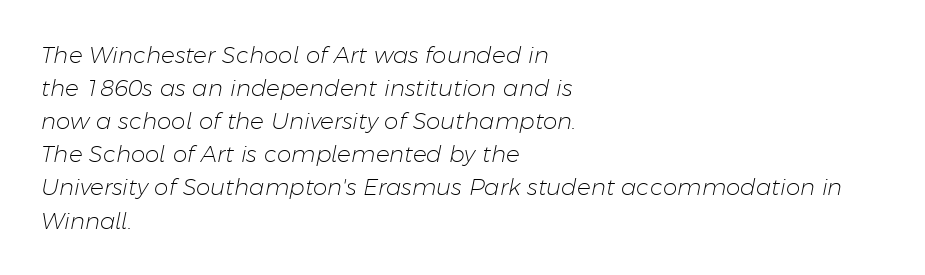
Evenly set lines give the paragraph a standard silhouette. The lettering tilts uniformly, giving the passage an italic look. The face used here is rendered with its standard letterfit. The typeface has the unassuming heft of standard copy or less. The space directly below the letters is spotless.
